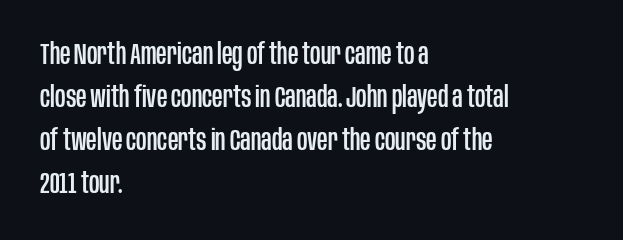
Q: Is the text italic (slanted)? A: No, it is upright.
Q: Is the typeface a serif or a sans-serif typeface? A: Sans-serif.
Q: Is the text underlined? A: No.
Q: How is the paragraph aligned? A: Left-aligned.
Q: Is the spacing between letters normal or unusually wide? A: Normal.
Q: Is the spacing between lines tight, normal or loose? A: Normal.
Q: Width (condensed, normal, or wide)? A: Condensed.
Q: Stroke contrast? A: Low.
Q: x-height? A: Large.
Q: Monospaced? A: No.
